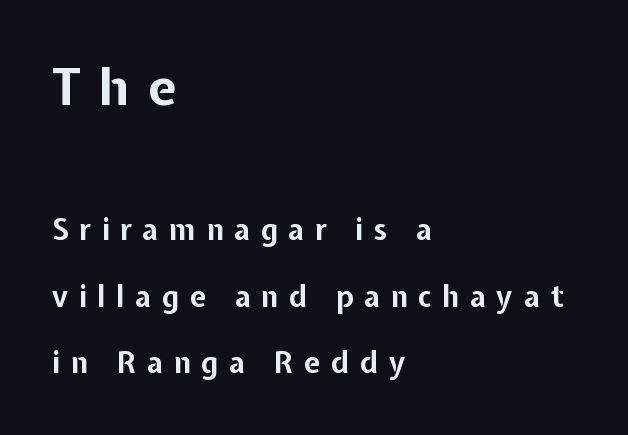
{"serif": "no", "italic": "no", "bold": "yes", "weight": "bold", "width": "normal", "stroke_contrast": "low", "x_height": "medium", "monospaced": "no", "underline": "no", "align": "left", "line_spacing": "loose", "line_spacing_ratio": 2.3, "letter_spacing": "wide", "letter_spacing_em": 0.37, "larger_block": "first", "size_ratio": 1.76, "glyph_px": 51}
